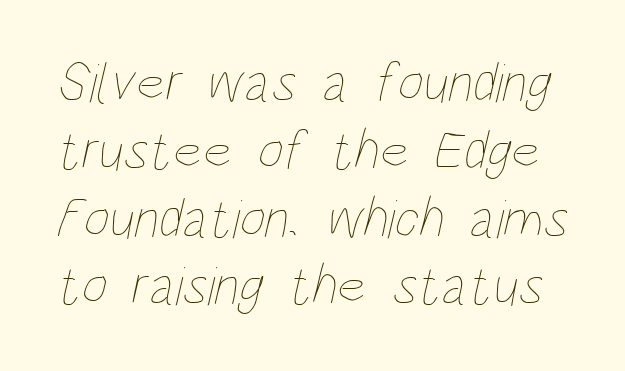
Q: Is the text bold? A: No.
Q: Is the text underlined? A: No.
Q: Is the spacing between letters normal or unusually wide? A: Normal.
Q: Width (condensed, normal, or wide)? A: Condensed.
Q: Stroke contrast? A: Low.
Q: x-height? A: Large.
Q: Monospaced? A: No.
